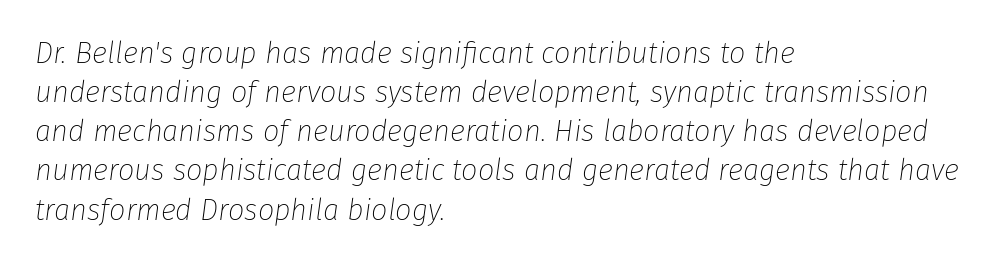
Q: Is the text bold? A: No.
Q: Is the text italic (slanted)? A: Yes, it leans right by about 8 degrees.
Q: Is the text underlined? A: No.
Q: How is the paragraph aligned? A: Left-aligned.
Q: Is the spacing between letters normal or unusually wide? A: Normal.
Q: Is the spacing between lines tight, normal or loose? A: Normal.
Q: Width (condensed, normal, or wide)? A: Normal.
Q: Stroke contrast? A: Low.
Q: x-height? A: Medium.
Q: Monospaced? A: No.
